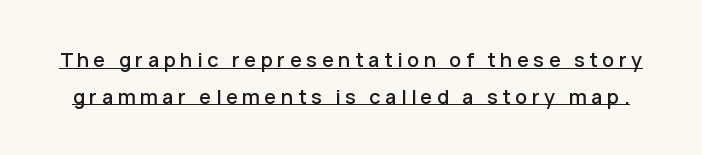
Looks like someone drew a line under every word here. Look at the tracking — it's clearly loosened, letters drifting apart. Italic? Not at all — the glyphs are vertical.
